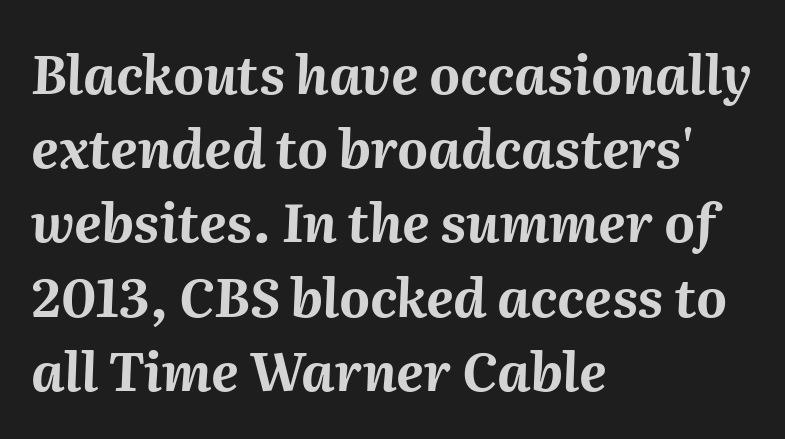
The image shows 53 px bold type, italic (leaning right); set left-aligned, normal line spacing (1.4x), normal letter spacing, not underlined; medium stroke contrast and a medium x-height.
